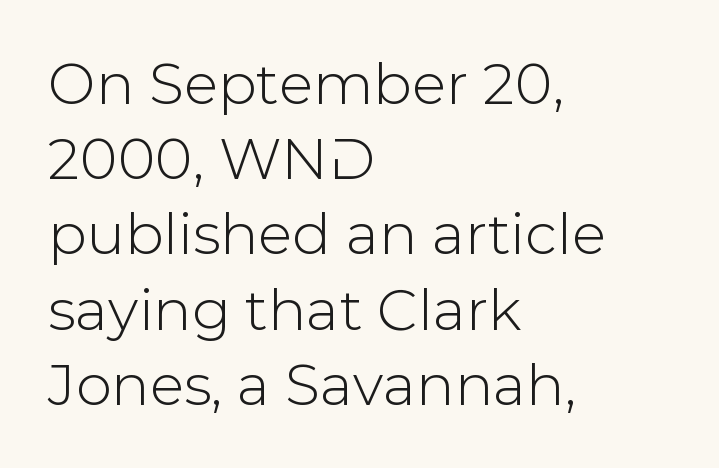
{"serif": "no", "italic": "no", "width": "normal", "stroke_contrast": "low", "x_height": "medium", "monospaced": "no", "underline": "no", "align": "left", "line_spacing": "normal", "line_spacing_ratio": 1.32, "letter_spacing": "normal", "letter_spacing_em": 0.0, "glyph_px": 57}
